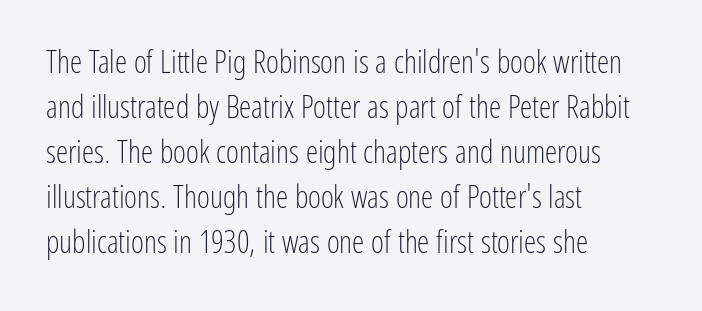
{"serif": "no", "italic": "no", "bold": "no", "weight": "light", "width": "condensed", "stroke_contrast": "low", "x_height": "medium", "monospaced": "no", "underline": "no", "align": "left", "line_spacing": "normal", "line_spacing_ratio": 1.45, "letter_spacing": "normal", "letter_spacing_em": 0.0, "glyph_px": 31}
